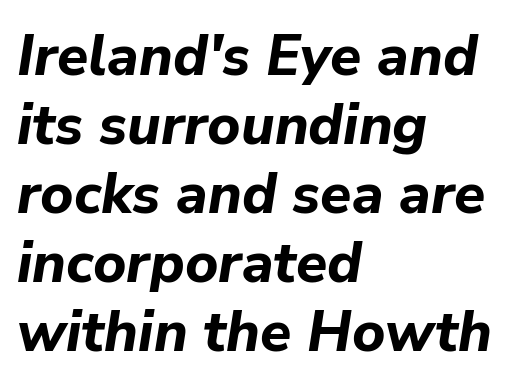
Q: Is the text bold? A: Yes.
Q: Is the text italic (slanted)? A: Yes, it leans right by about 9 degrees.
Q: Is the text underlined? A: No.
Q: How is the paragraph aligned? A: Left-aligned.
Q: Is the spacing between letters normal or unusually wide? A: Normal.
Q: Width (condensed, normal, or wide)? A: Normal.
Q: Stroke contrast? A: Low.
Q: x-height? A: Medium.
Q: Monospaced? A: No.
